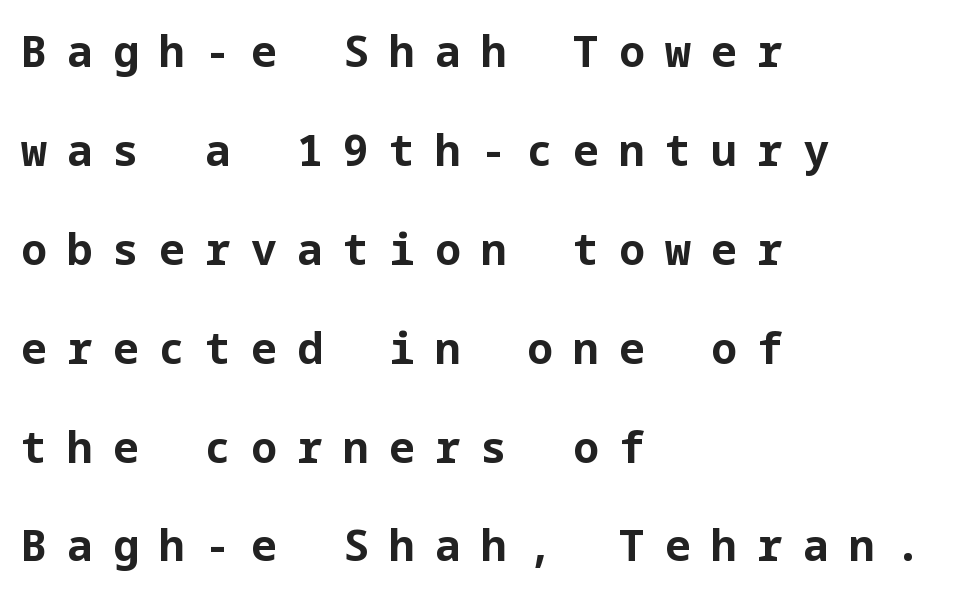
{"serif": "no", "italic": "no", "bold": "yes", "weight": "bold", "width": "normal", "stroke_contrast": "low", "x_height": "medium", "underline": "no", "align": "left", "line_spacing": "loose", "line_spacing_ratio": 2.3, "letter_spacing": "wide", "letter_spacing_em": 0.47, "glyph_px": 43}
